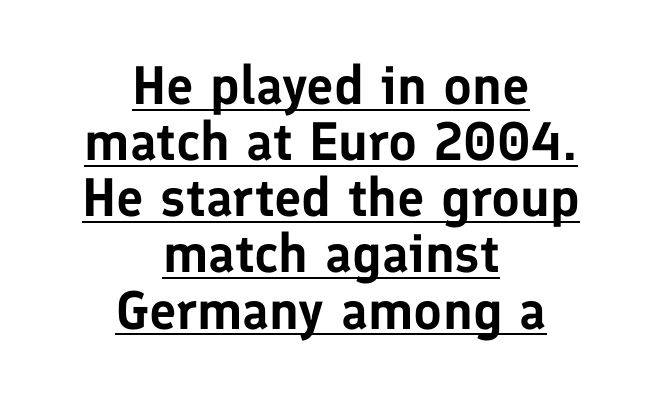
The image shows 54 px sans-serif type, upright; set centered, tight line spacing (1.04x), normal letter spacing, underlined; low stroke contrast and a medium x-height.
